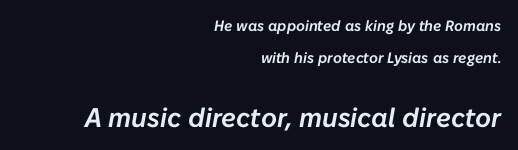
{"italic": "yes", "lean": "right", "slant_degrees": 10, "underline": "no", "align": "right", "line_spacing": "loose", "line_spacing_ratio": 2.11, "letter_spacing": "normal", "letter_spacing_em": 0.0, "larger_block": "second", "size_ratio": 1.8, "glyph_px": 27}
